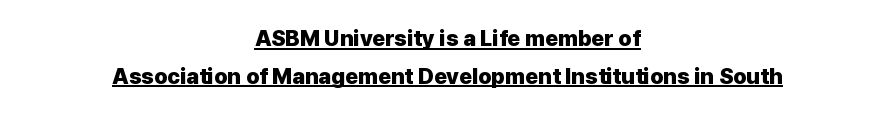
The image shows 22 px bold type, upright; set centered, line spacing 1.71x, normal letter spacing, underlined.
